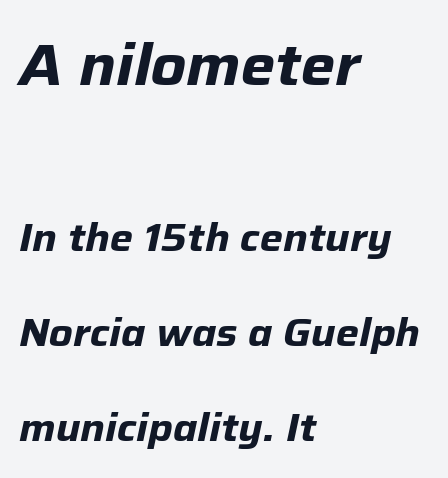
{"italic": "yes", "lean": "right", "slant_degrees": 12, "bold": "yes", "weight": "bold", "width": "normal", "stroke_contrast": "low", "x_height": "medium", "monospaced": "no", "underline": "no", "align": "left", "line_spacing": "loose", "line_spacing_ratio": 2.43, "letter_spacing": "normal", "letter_spacing_em": 0.0, "larger_block": "first", "size_ratio": 1.49, "glyph_px": 58}
